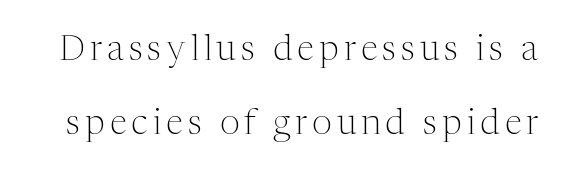
This reads as an unemphasized weight, regular at the heaviest. Font category for this specimen: serif. Tall strokes in this sample are plumb rather than angled. Any mark beneath the type? The region is blank.
